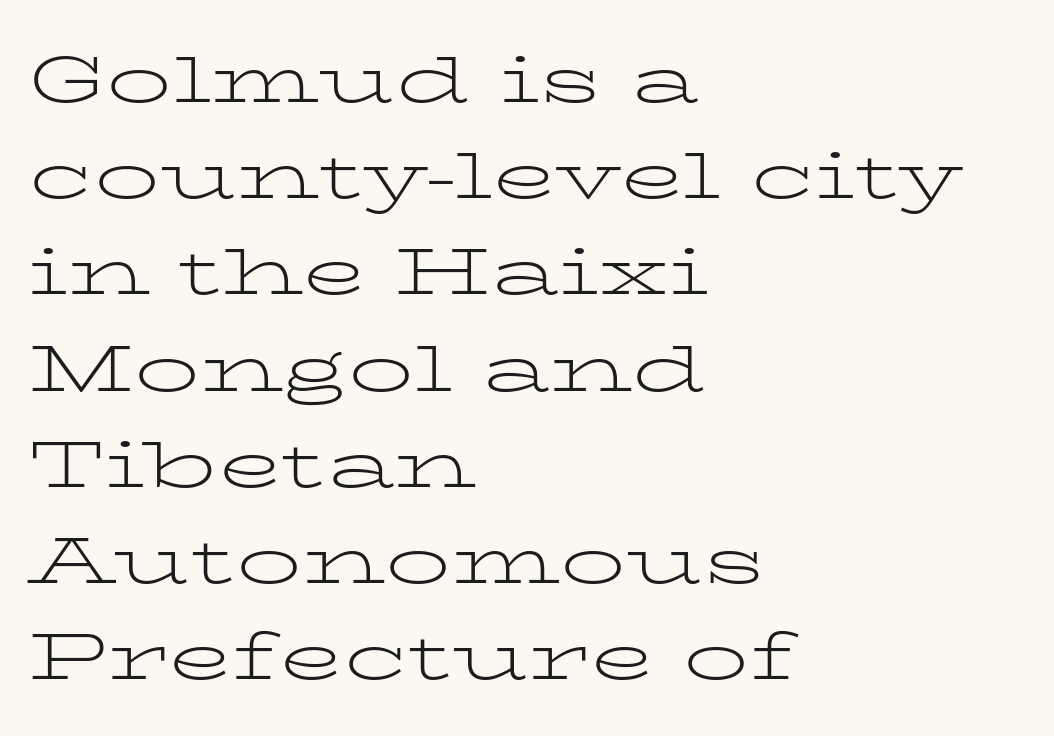
Does the leading feel generous? No, just average. The face used here is proportionally spaced, like ordinary book or web type. Nothing heavy about these letters — not bold at all. Posture: straight, roman, zero tilt. I'd call this a serif setting — the letters wear small feet. This rendering features lettering with no underline.
